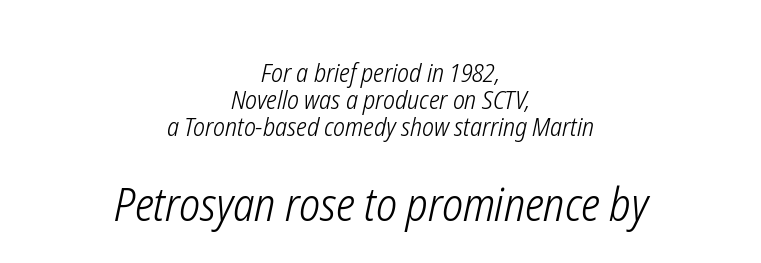
{"italic": "yes", "lean": "right", "slant_degrees": 12, "bold": "no", "weight": "light", "width": "condensed", "stroke_contrast": "low", "x_height": "medium", "monospaced": "no", "underline": "no", "align": "center", "line_spacing": "tight", "line_spacing_ratio": 1.03, "letter_spacing": "normal", "letter_spacing_em": 0.0, "larger_block": "second", "size_ratio": 1.77, "glyph_px": 46}
